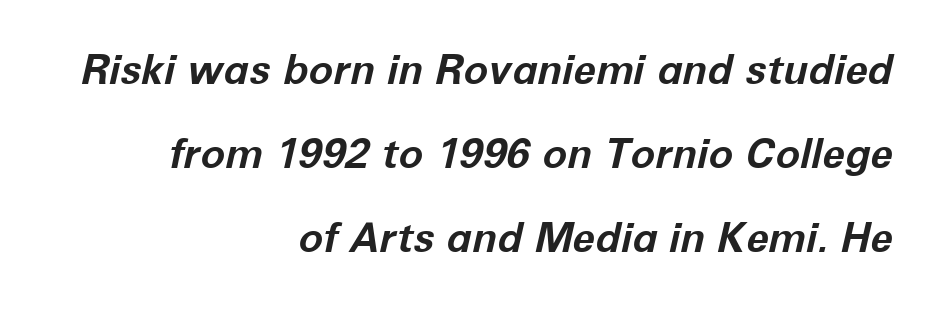
{"italic": "yes", "lean": "right", "slant_degrees": 12, "bold": "yes", "weight": "bold", "width": "normal", "stroke_contrast": "low", "x_height": "medium", "monospaced": "no", "underline": "no", "align": "right", "line_spacing": "loose", "line_spacing_ratio": 2.05, "letter_spacing": "normal", "letter_spacing_em": 0.0, "glyph_px": 41}
